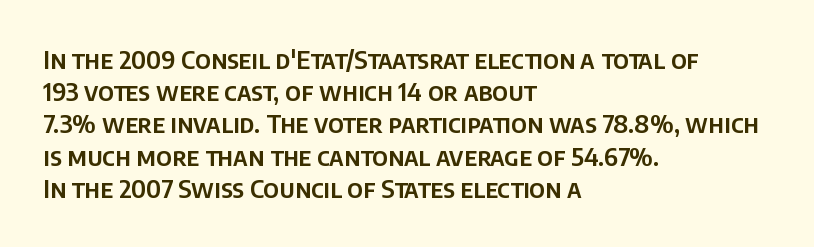
Q: Is the text italic (slanted)? A: No, it is upright.
Q: Is the text underlined? A: No.
Q: How is the paragraph aligned? A: Left-aligned.
Q: Is the spacing between letters normal or unusually wide? A: Normal.
Q: Is the spacing between lines tight, normal or loose? A: Normal.
